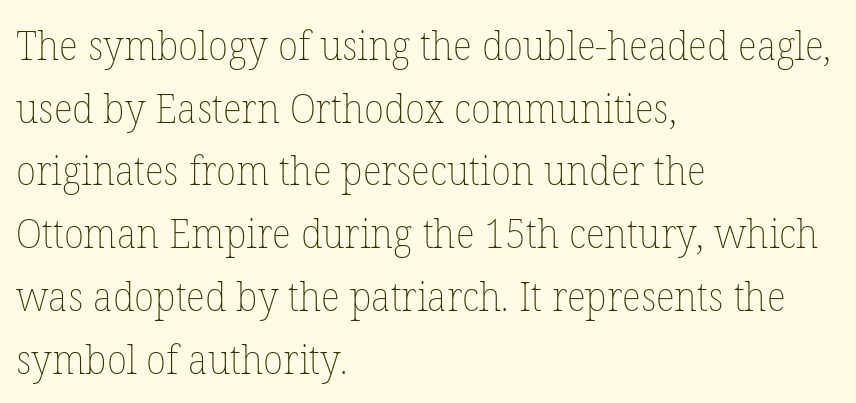
The passage shown is typed in a proportional face where columns would drift. The rendering anchors every line to the left-hand side. Unlike italic type, these characters show no tilt at all. The strip under each line holds only bare page. Students, note that the glyphs here touch the page at normal intervals.
